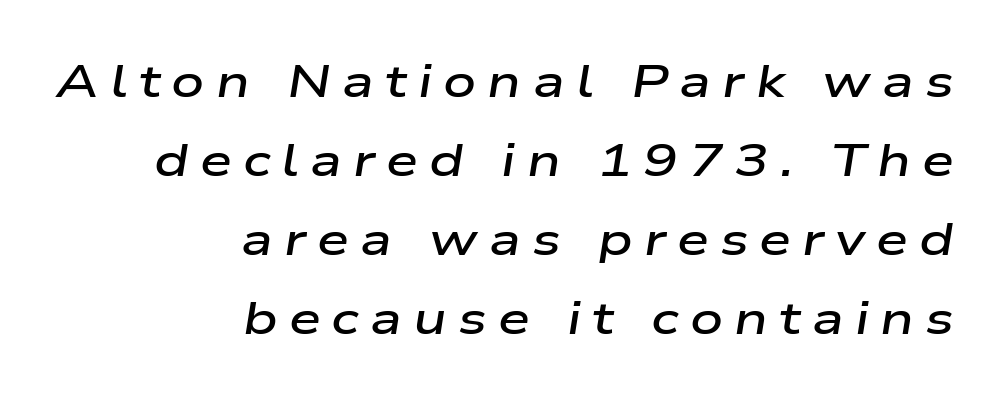
{"italic": "yes", "lean": "right", "slant_degrees": 9, "bold": "semi", "weight": "semibold", "width": "wide", "stroke_contrast": "low", "x_height": "medium", "monospaced": "no", "underline": "no", "align": "right", "line_spacing_ratio": 1.72, "letter_spacing": "wide", "letter_spacing_em": 0.24, "glyph_px": 46}
